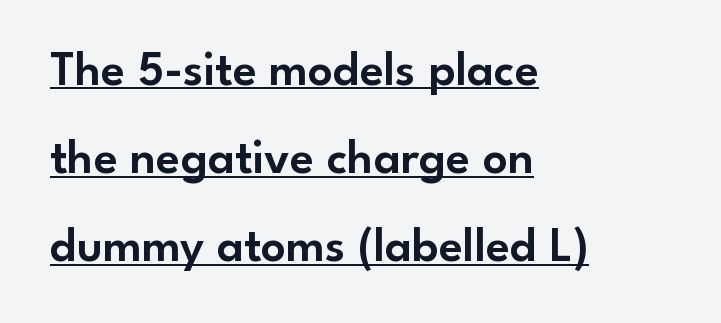
The image shows 49 px sans-serif type, upright; set left-aligned, line spacing 1.8x, normal letter spacing, underlined; low stroke contrast and a small x-height.
